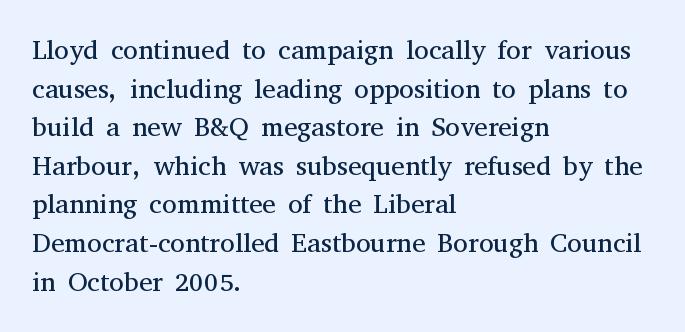
The image shows 27 px text type, upright; set left-aligned, normal line spacing (1.43x), normal letter spacing, not underlined.
